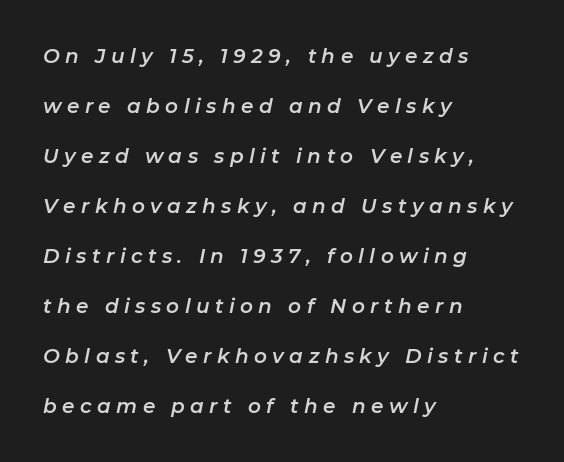
It's the slanting kind of type. Widely set lines give the paragraph a tall, airy silhouette. Tracking here is generous; glyphs stand well apart from one another. Typeset ragged right — the left edge is the straight one. The space directly below the letters is spotless.
